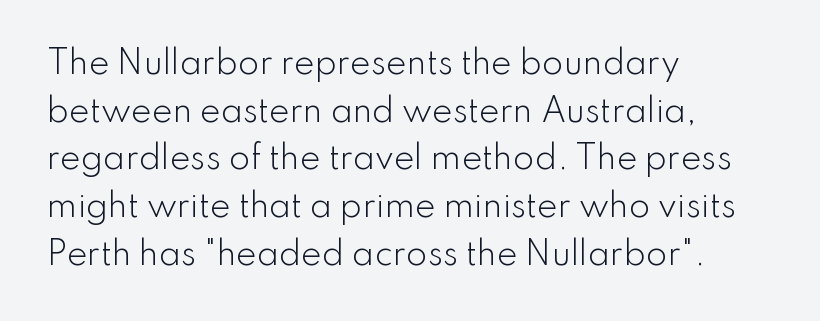
The gap between lines stays unmarked. One glance says typical: line gaps are just what's usual. The font is comparable to plain body text, perhaps lighter. Check where the strokes stop: nothing finishes them off — pure sans.
